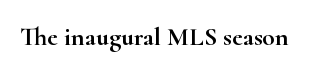
Is there any slant? The stems are plumb. Descenders are the only things crossing below the line. The line texture is even and compact thanks to regular tracking.
